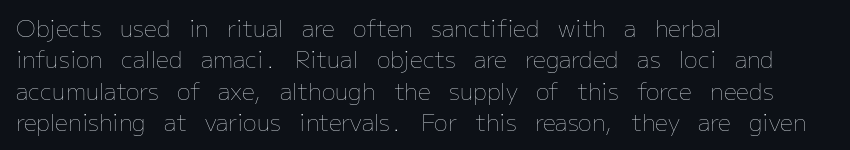
The image shows 23 px text type, upright; set left-aligned, normal line spacing (1.36x), normal letter spacing, not underlined.
